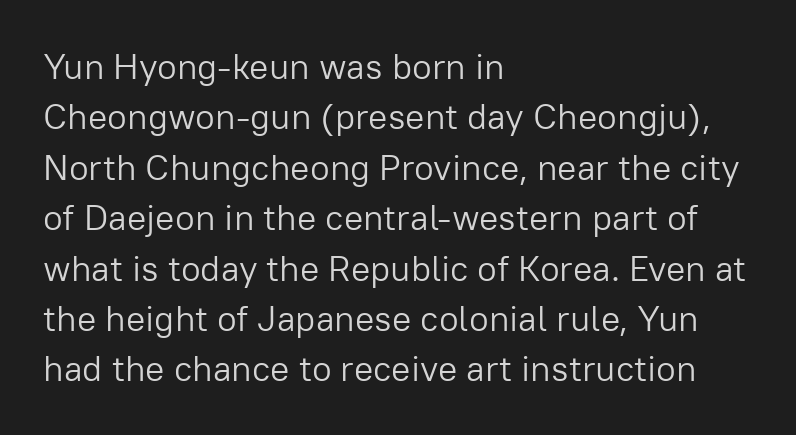
The image shows 36 px light sans-serif type, upright; set left-aligned, normal line spacing (1.4x), normal letter spacing, not underlined; low stroke contrast and a medium x-height.
